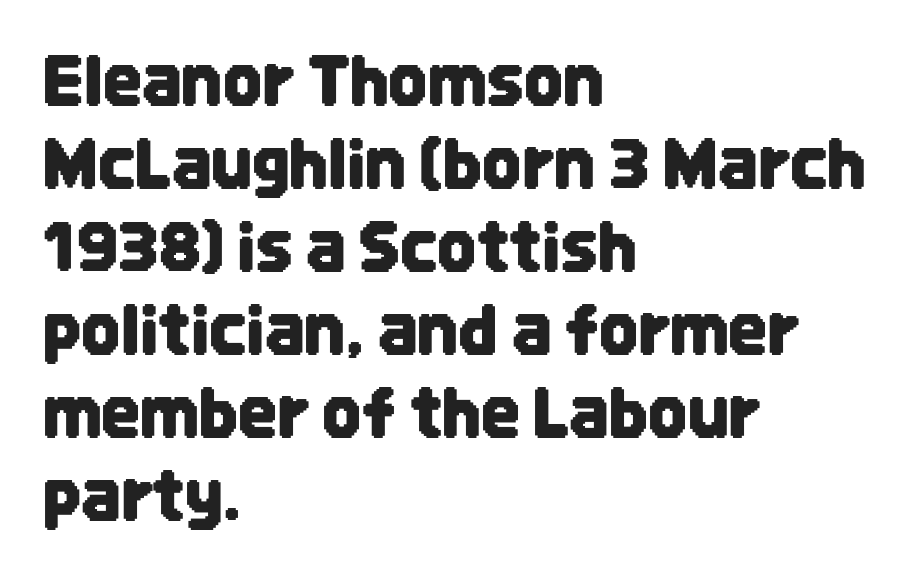
The image shows 68 px condensed sans-serif type, upright; set left-aligned, line spacing 1.22x, normal letter spacing, not underlined; low stroke contrast and a large x-height.
